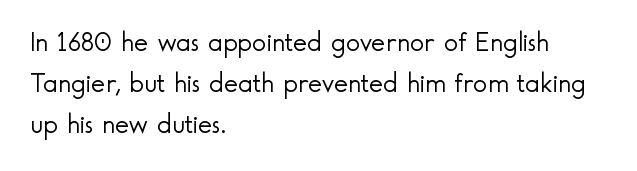
Q: Is the text bold? A: No.
Q: Is the text italic (slanted)? A: No, it is upright.
Q: Is the text underlined? A: No.
Q: How is the paragraph aligned? A: Left-aligned.
Q: Is the spacing between letters normal or unusually wide? A: Normal.
Q: Is the spacing between lines tight, normal or loose? A: Normal.
